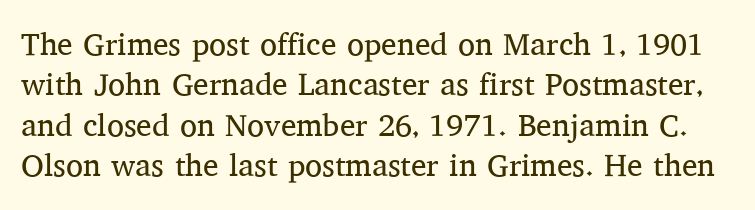
{"serif": "yes", "italic": "no", "bold": "no", "weight": "regular", "width": "normal", "stroke_contrast": "medium", "x_height": "medium", "monospaced": "no", "underline": "no", "line_spacing": "normal", "line_spacing_ratio": 1.3, "letter_spacing": "normal", "letter_spacing_em": 0.0, "glyph_px": 31}
